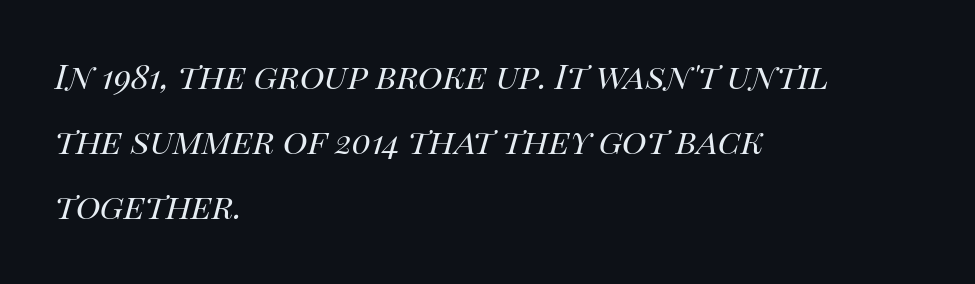
The image shows 42 px regular-weight type, italic (leaning right); set left-aligned, normal line spacing (1.55x), normal letter spacing, not underlined; high stroke contrast and a large x-height.
